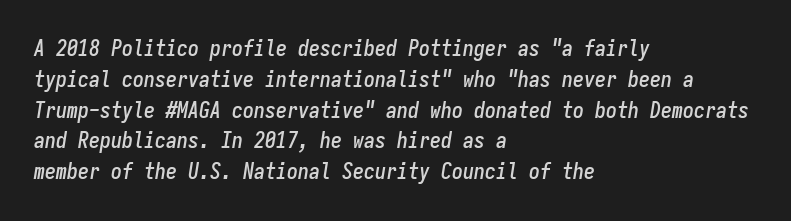
The image shows 22 px text type, italic (leaning right); set left-aligned, normal line spacing (1.4x), normal letter spacing, not underlined.
